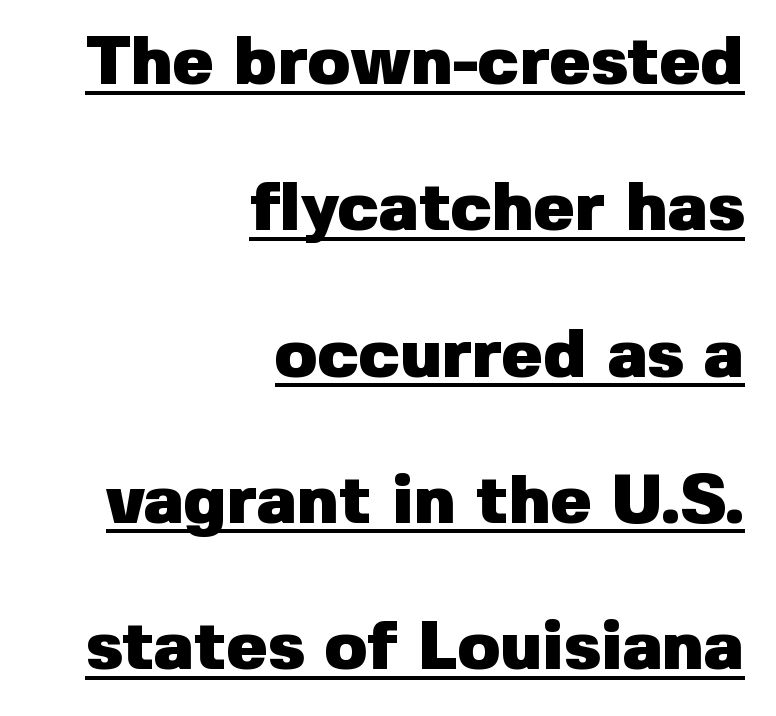
The image shows 69 px heavy sans-serif type, upright; set right-aligned, loose line spacing (2.12x), normal letter spacing, underlined; low stroke contrast and a medium x-height.
